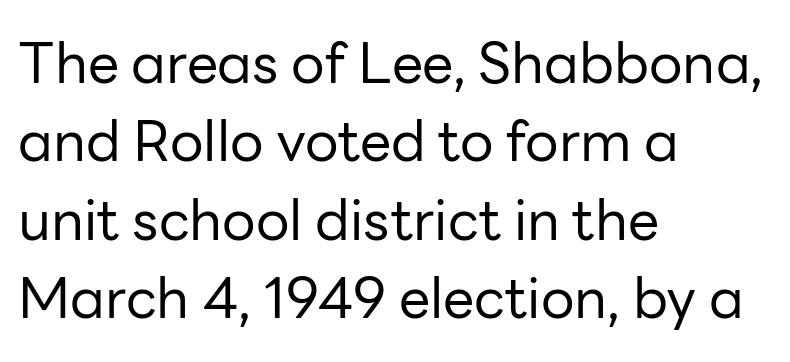
Q: Is the text bold? A: No.
Q: Is the text italic (slanted)? A: No, it is upright.
Q: Is the typeface a serif or a sans-serif typeface? A: Sans-serif.
Q: Is the text underlined? A: No.
Q: How is the paragraph aligned? A: Left-aligned.
Q: Is the spacing between letters normal or unusually wide? A: Normal.
Q: Is the spacing between lines tight, normal or loose? A: Normal.
Q: Width (condensed, normal, or wide)? A: Normal.
Q: Stroke contrast? A: Low.
Q: x-height? A: Medium.
Q: Monospaced? A: No.
